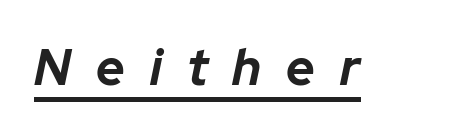
The specimen includes a rule beneath the text block's lines. Pretty heavy lettering here — definitely bold. When letters slant like this, we call the style italic. Here the designer chose a conventional face with non-uniform glyph widths.
